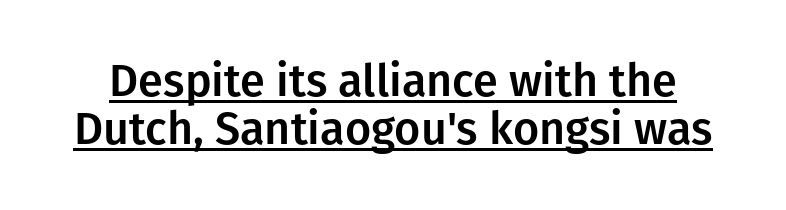
This rendering leaves character spacing at its baseline value. You could not count columns in this text — the font is proportionally spaced. Does the lettering tilt? It doesn't — this is upright. The string is rendered with underlining switched on.
